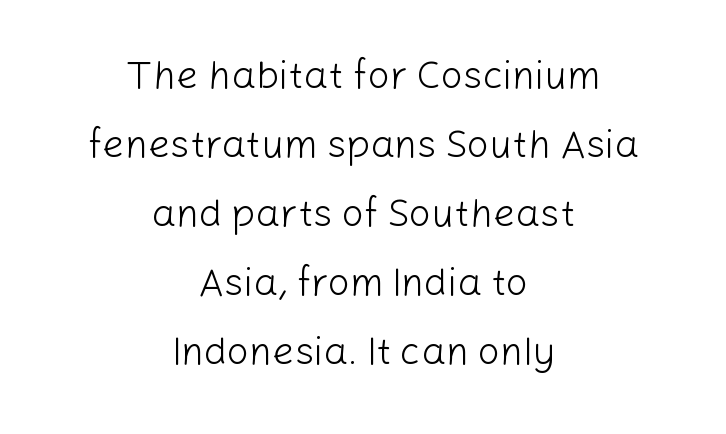
The image shows 39 px light sans-serif type, upright; set centered, line spacing 1.77x, normal letter spacing, not underlined; low stroke contrast and a medium x-height.
